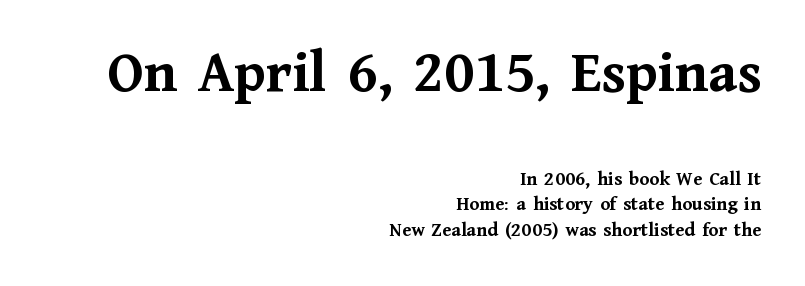
{"serif": "yes", "italic": "no", "bold": "yes", "weight": "semibold", "width": "normal", "stroke_contrast": "medium", "x_height": "medium", "monospaced": "no", "underline": "no", "align": "right", "line_spacing": "normal", "line_spacing_ratio": 1.28, "letter_spacing": "normal", "letter_spacing_em": 0.0, "larger_block": "first", "size_ratio": 3.0, "glyph_px": 60}
